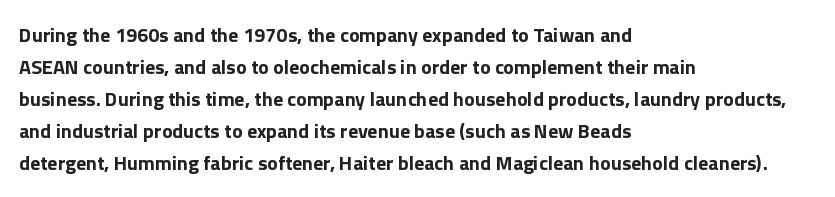
The image shows 20 px bold type, upright; set left-aligned, normal line spacing (1.6x), normal letter spacing, not underlined.
